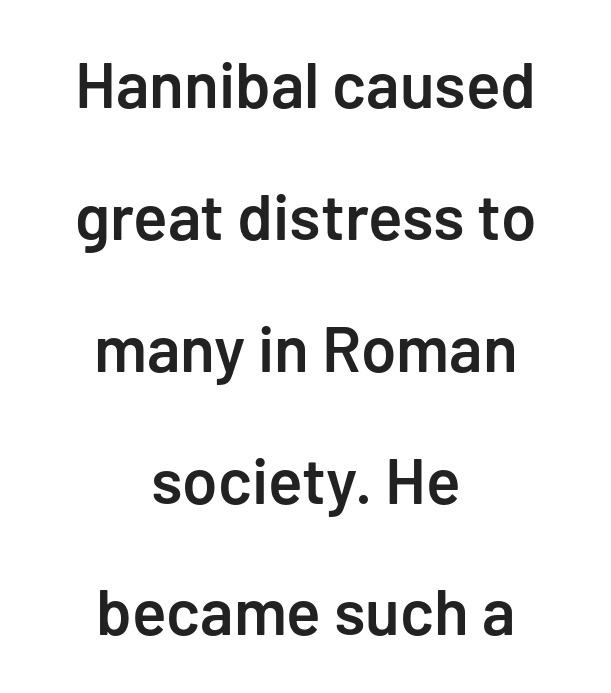
The image shows 64 px semibold sans-serif type, upright; set centered, loose line spacing (2.06x), normal letter spacing, not underlined; low stroke contrast and a medium x-height.
